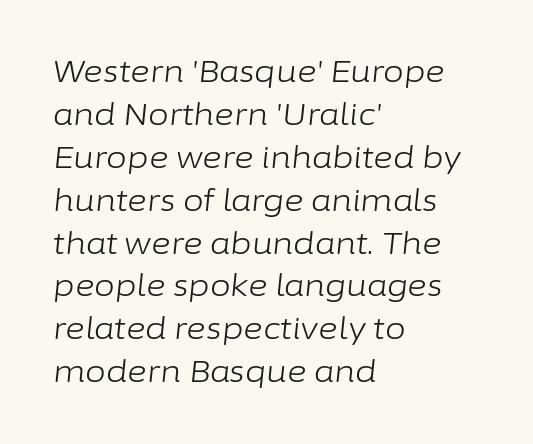
Q: Is the text bold? A: No.
Q: Is the text italic (slanted)? A: Yes, it leans right by about 6 degrees.
Q: Is the text underlined? A: No.
Q: How is the paragraph aligned? A: Left-aligned.
Q: Is the spacing between letters normal or unusually wide? A: Normal.
Q: Is the spacing between lines tight, normal or loose? A: Normal.
Q: Width (condensed, normal, or wide)? A: Normal.
Q: Stroke contrast? A: Low.
Q: x-height? A: Medium.
Q: Monospaced? A: No.
